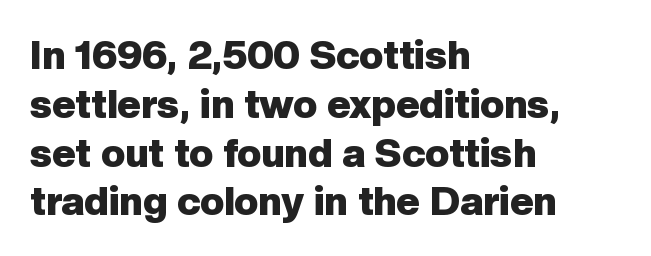
Letters rest on an invisible, unmarked baseline. Leftover space on each line is placed entirely after the last word. The face used here is a sans, in the tradition of grotesques and geometrics. The face used here is proportionally spaced, like ordinary book or web type. Heavy-handed strokes throughout: this text is bold. The lettering stays uniformly vertical, giving the passage a roman look.
